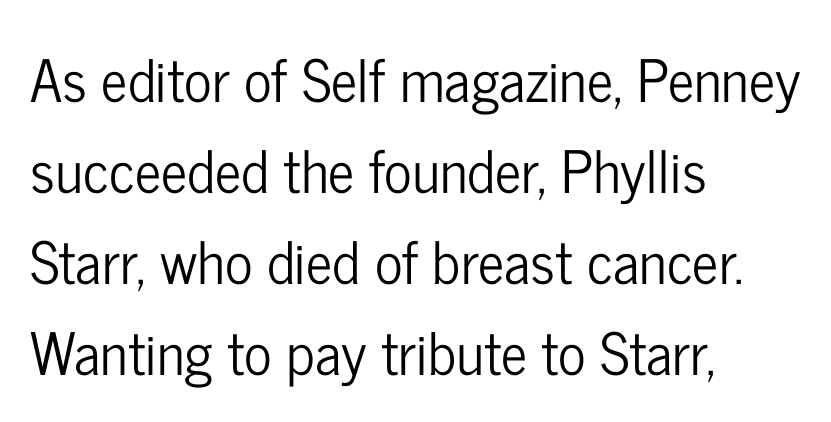
{"serif": "no", "italic": "no", "width": "condensed", "stroke_contrast": "low", "x_height": "medium", "monospaced": "no", "underline": "no", "align": "left", "line_spacing": "normal", "line_spacing_ratio": 1.57, "letter_spacing": "normal", "letter_spacing_em": 0.0, "glyph_px": 58}
